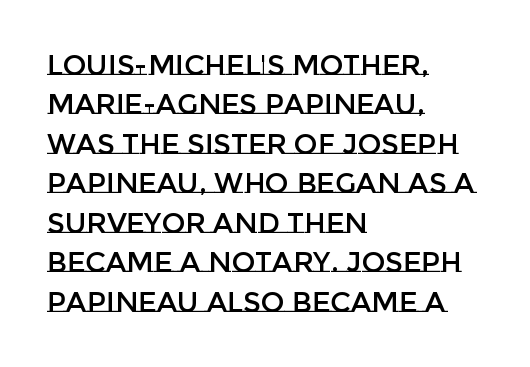
No italicization has been applied; the sample stays upright. Decoration check: the copy has no underline. Here the designer chose a conventional face with non-uniform glyph widths. Observe the ordinary spacing: letters are neighbours, not strangers. Vertically, the passage feels balanced, rows spaced as you'd expect. Every row of glyphs begins at an identical x-position on the left.
